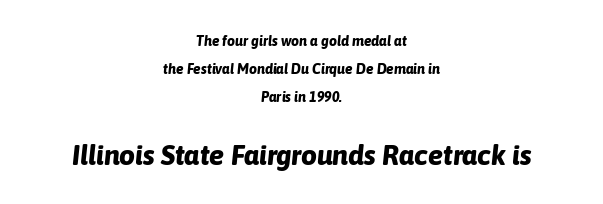
Quick note: italic. What stands out about the letter spacing? Nothing — it is the standard amount. Only glyphs here, with clear space below each row. Where is the straight margin? There isn't one; the lines are centered. If you measured baseline to baseline, you'd find a long distance. The more generous point size was reserved for the lower chunk.
